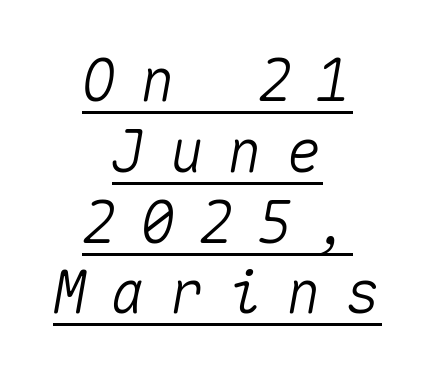
Q: Is the text italic (slanted)? A: Yes, it leans right by about 10 degrees.
Q: Is the text underlined? A: Yes.
Q: How is the paragraph aligned? A: Centered.
Q: Is the spacing between letters normal or unusually wide? A: Unusually wide.
Q: Width (condensed, normal, or wide)? A: Normal.
Q: Stroke contrast? A: Medium.
Q: x-height? A: Medium.
Q: Monospaced? A: Yes.
